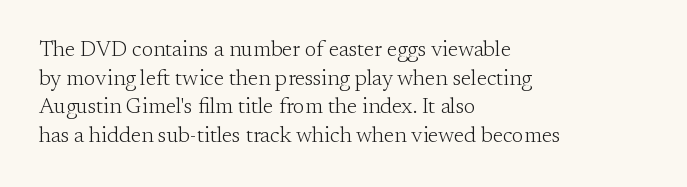
{"italic": "no", "bold": "no", "underline": "no", "align": "left", "line_spacing": "normal", "line_spacing_ratio": 1.3, "letter_spacing": "normal", "letter_spacing_em": 0.0, "glyph_px": 22}
